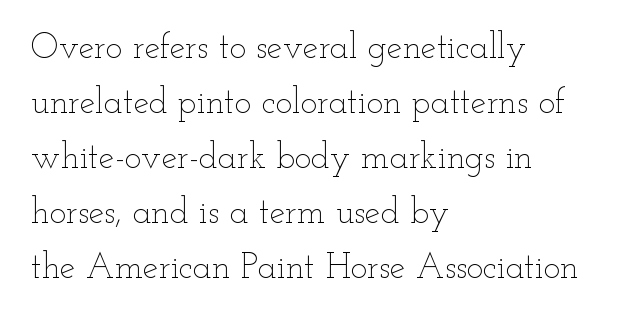
Nobody touched the tracking dial on this one. The weight tops out at a normal text grade. Bare-footed words on every line. This sample uses an upright cut, with every glyph sitting square on the baseline. These lines sit exactly where default settings would place them.
